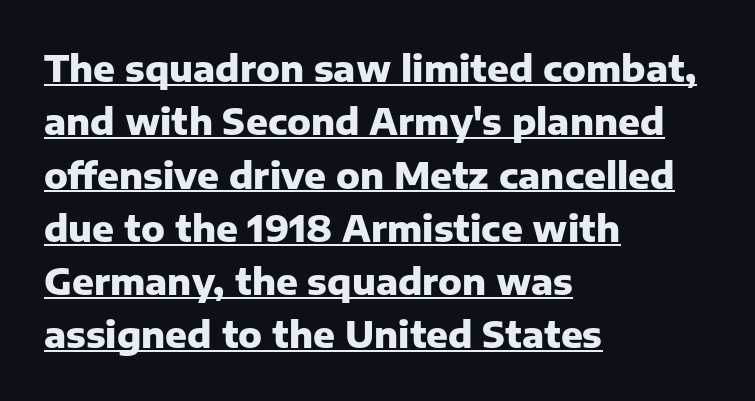
The image shows 36 px heavy sans-serif type, upright; set left-aligned, normal line spacing (1.48x), normal letter spacing, underlined; low stroke contrast and a medium x-height.
